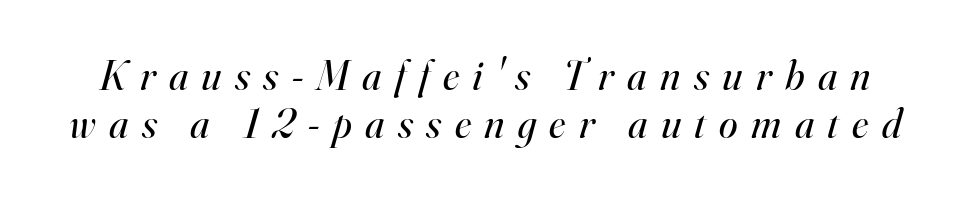
Letter spacing: wide. In terms of leading, this rendering errs on the cramped side. Is this a heavy cut? Hardly; it is regular or lighter. The glyphs in this specimen are seriffed.
